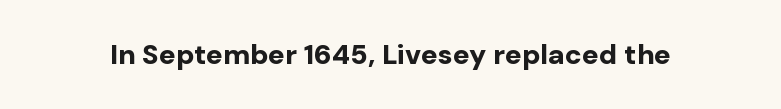
The passage shown is emphatically bold. Observe the ordinary spacing: letters are neighbours, not strangers. Spacing verdict: proportional, widths tailored to each character. The designer went with a sans here, leaving each stem footless. Rule under the text: the space is simply empty.
